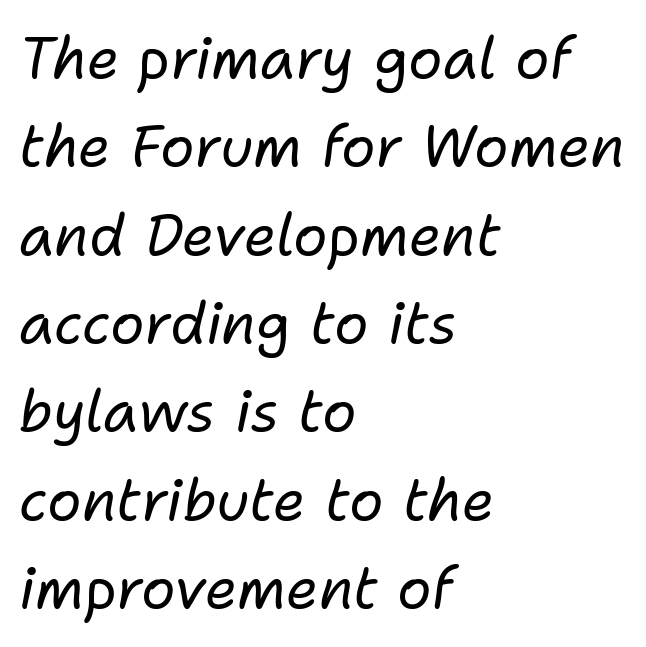
{"italic": "yes", "lean": "right", "slant_degrees": 11, "bold": "no", "weight": "regular", "width": "normal", "stroke_contrast": "low", "x_height": "medium", "monospaced": "no", "underline": "no", "align": "left", "line_spacing": "normal", "line_spacing_ratio": 1.55, "letter_spacing": "normal", "letter_spacing_em": 0.0, "glyph_px": 57}
